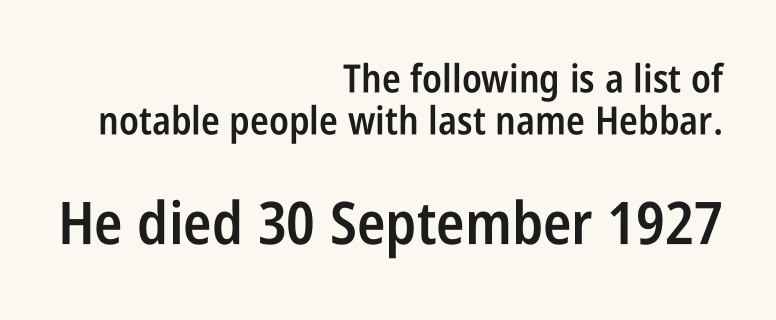
{"serif": "no", "italic": "no", "bold": "semi", "weight": "semibold", "width": "condensed", "stroke_contrast": "low", "x_height": "large", "monospaced": "no", "underline": "no", "align": "right", "line_spacing": "tight", "line_spacing_ratio": 1.08, "letter_spacing": "normal", "letter_spacing_em": 0.0, "larger_block": "second", "size_ratio": 1.51, "glyph_px": 59}
